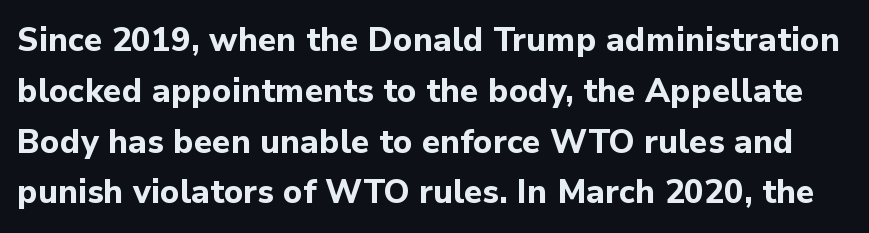
The image shows 33 px bold sans-serif type, upright; set normal line spacing (1.54x), normal letter spacing, not underlined; low stroke contrast and a medium x-height.
